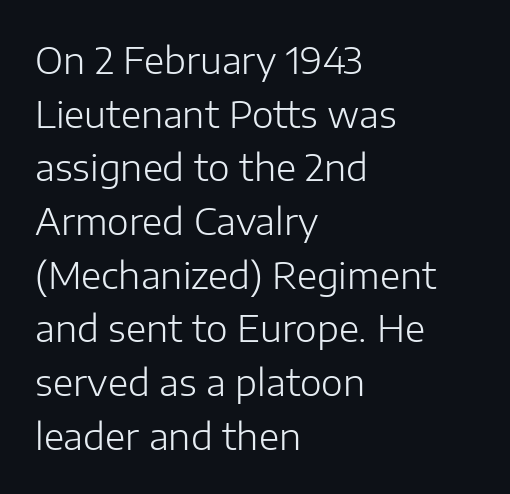
The image shows 37 px light sans-serif type, upright; set left-aligned, normal line spacing (1.45x), normal letter spacing, not underlined; low stroke contrast and a medium x-height.
